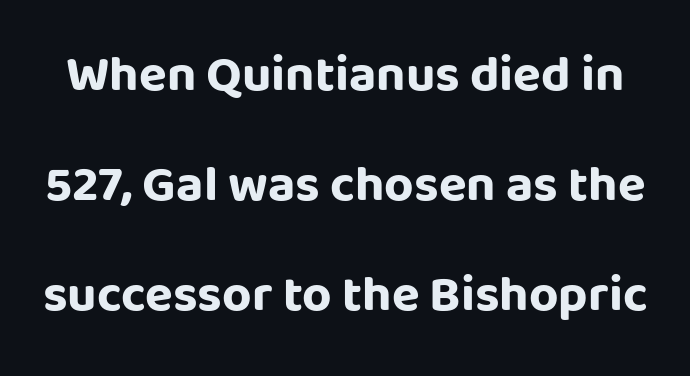
The letters stand upright; this is a roman face. Tracking here is standard; glyphs follow each other at the usual distance. Font category for this specimen: sans-serif. Notice how thick the strokes are: this is what a full bold looks like. The face used here is proportionally spaced, like ordinary book or web type. Nobody drew a line under any word here.
